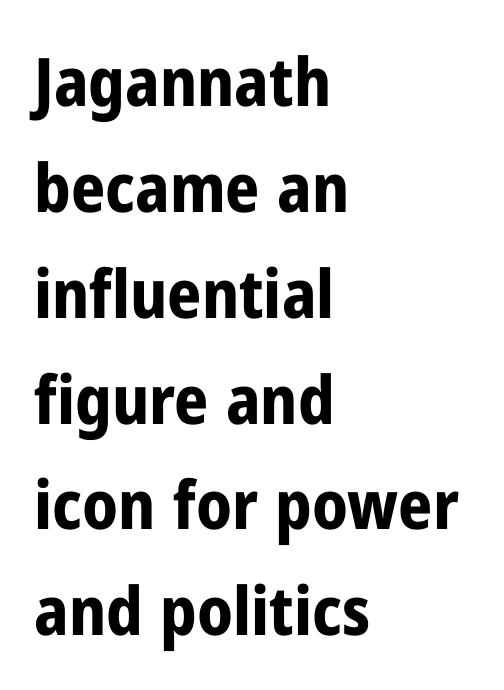
The image shows 67 px bold, condensed sans-serif type, upright; set left-aligned, normal line spacing (1.58x), normal letter spacing, not underlined; low stroke contrast and a medium x-height.
